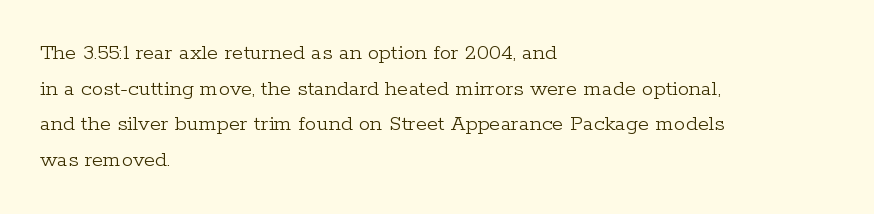
{"italic": "no", "bold": "no", "underline": "no", "align": "left", "line_spacing": "normal", "line_spacing_ratio": 1.55, "letter_spacing": "normal", "letter_spacing_em": 0.0, "glyph_px": 23}
